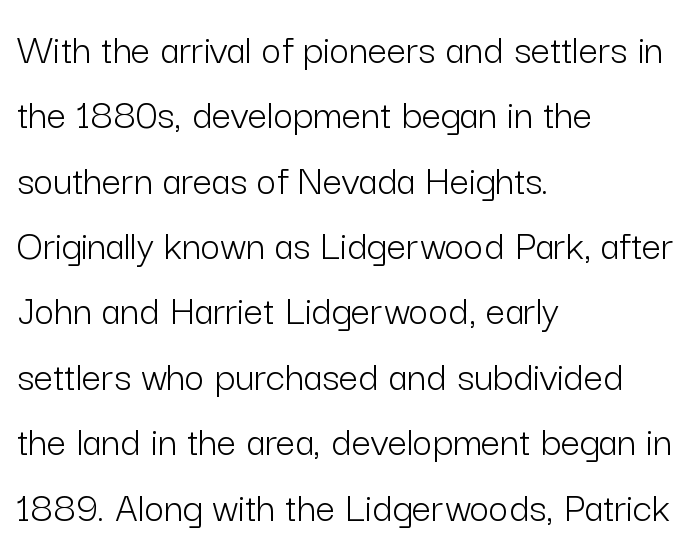
{"serif": "no", "italic": "no", "bold": "no", "weight": "light", "width": "normal", "stroke_contrast": "low", "x_height": "medium", "monospaced": "no", "underline": "no", "align": "left", "line_spacing": "normal", "line_spacing_ratio": 1.52, "letter_spacing": "normal", "letter_spacing_em": 0.0, "glyph_px": 43}
